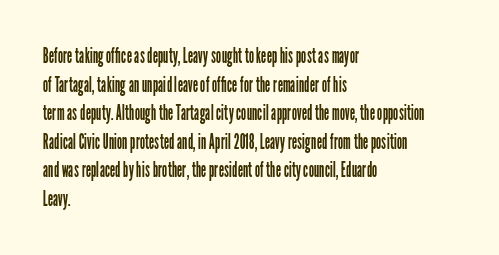
Q: Is the text bold? A: No.
Q: Is the text italic (slanted)? A: No, it is upright.
Q: Is the text underlined? A: No.
Q: How is the paragraph aligned? A: Left-aligned.
Q: Is the spacing between letters normal or unusually wide? A: Normal.
Q: Is the spacing between lines tight, normal or loose? A: Normal.
